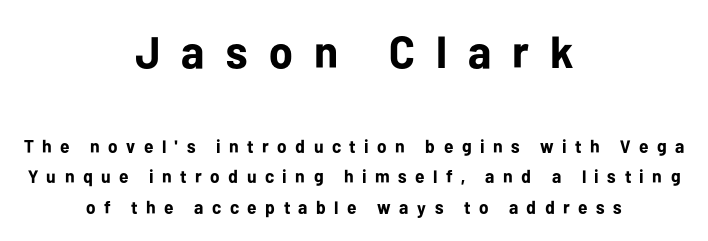
The image shows 45 px bold sans-serif type, upright; set centered, normal line spacing (1.69x), unusually wide letter spacing (+0.47 em), not underlined; the first (top) block is 2.5x larger; low stroke contrast and a medium x-height.
